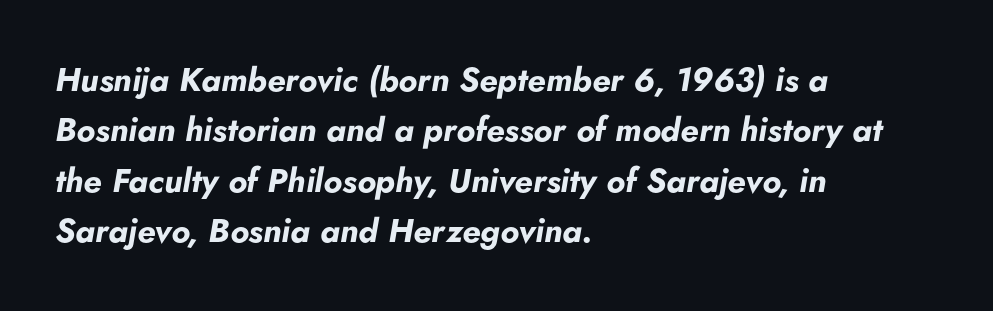
Each letter keeps its own natural width here, so spacing adapts to shape. Honestly, the row spacing looks completely unremarkable. Is the type bold? Yes — the strokes are clearly thick and heavy. An italicized treatment has been applied to the whole sample. Caption: multi-line text, flush left, ragged right.
